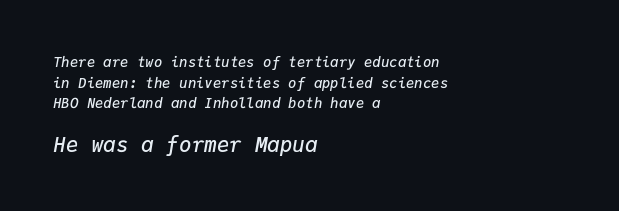
{"italic": "yes", "lean": "right", "slant_degrees": 9, "bold": "semi", "underline": "no", "align": "left", "line_spacing": "normal", "line_spacing_ratio": 1.47, "letter_spacing": "normal", "letter_spacing_em": 0.0, "larger_block": "second", "size_ratio": 1.5, "glyph_px": 21}
